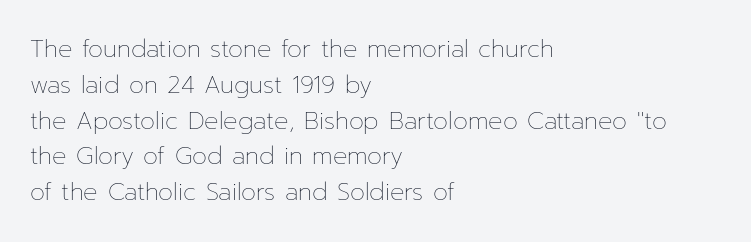
Q: Is the text bold? A: No.
Q: Is the text italic (slanted)? A: No, it is upright.
Q: Is the text underlined? A: No.
Q: How is the paragraph aligned? A: Left-aligned.
Q: Is the spacing between letters normal or unusually wide? A: Normal.
Q: Is the spacing between lines tight, normal or loose? A: Normal.
